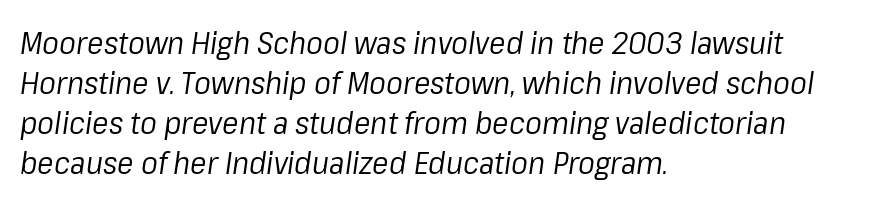
The zone under the glyphs is completely vacant. Think of a printed novel: that variable character pitch is what you see here. Slant detected: the letters are inclined. Line beginnings align vertically; line endings do not. No extra ink here — the face is not bold. The leading is moderate, giving the passage an even texture.
